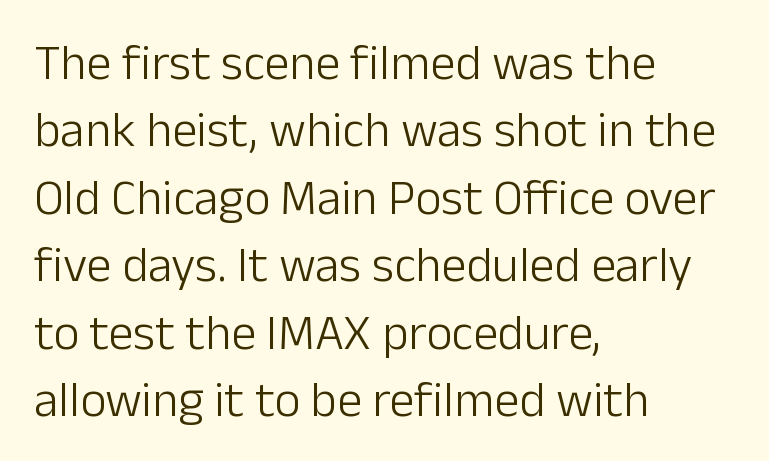
Q: Is the text bold? A: No.
Q: Is the text italic (slanted)? A: No, it is upright.
Q: Is the typeface a serif or a sans-serif typeface? A: Sans-serif.
Q: Is the text underlined? A: No.
Q: How is the paragraph aligned? A: Left-aligned.
Q: Is the spacing between letters normal or unusually wide? A: Normal.
Q: Is the spacing between lines tight, normal or loose? A: Normal.
Q: Width (condensed, normal, or wide)? A: Normal.
Q: Stroke contrast? A: Low.
Q: x-height? A: Medium.
Q: Monospaced? A: No.
